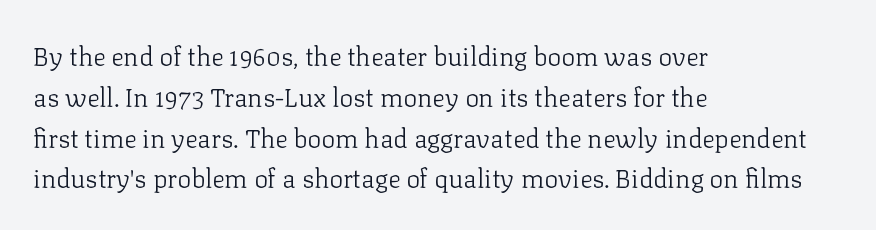
Q: Is the text bold? A: No.
Q: Is the text italic (slanted)? A: No, it is upright.
Q: Is the text underlined? A: No.
Q: How is the paragraph aligned? A: Left-aligned.
Q: Is the spacing between letters normal or unusually wide? A: Normal.
Q: Is the spacing between lines tight, normal or loose? A: Normal.
